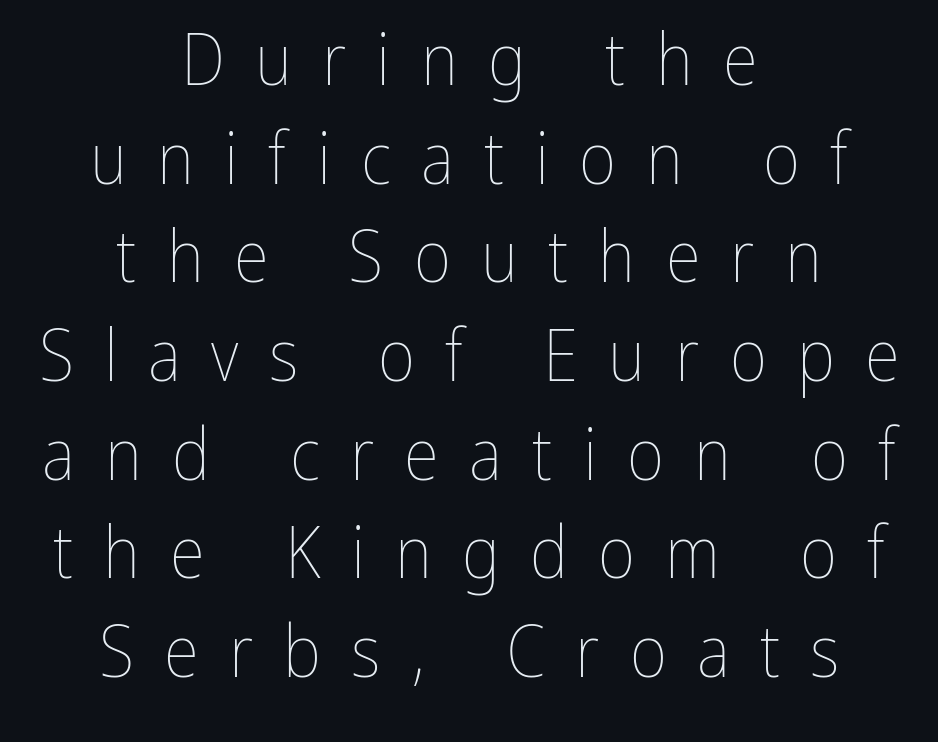
The image shows 72 px thin, condensed type, upright; set centered, normal line spacing (1.37x), unusually wide letter spacing (+0.42 em), not underlined; low stroke contrast and a medium x-height.
